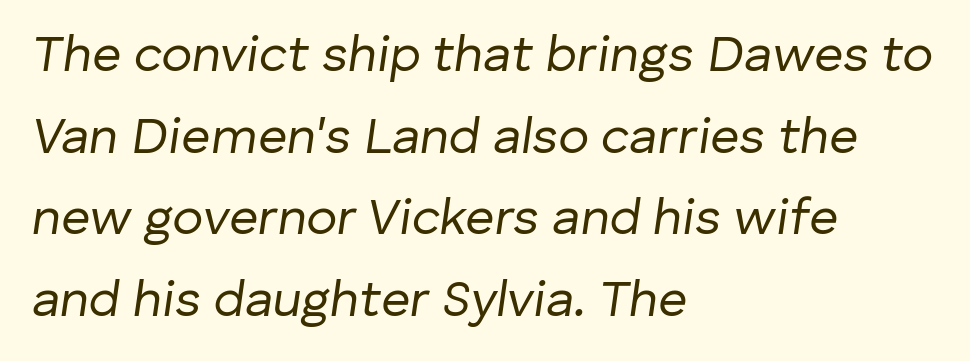
{"italic": "yes", "lean": "right", "slant_degrees": 8, "bold": "no", "weight": "regular", "width": "normal", "stroke_contrast": "low", "x_height": "medium", "monospaced": "no", "underline": "no", "align": "left", "line_spacing": "normal", "line_spacing_ratio": 1.6, "letter_spacing": "normal", "letter_spacing_em": 0.0, "glyph_px": 51}
